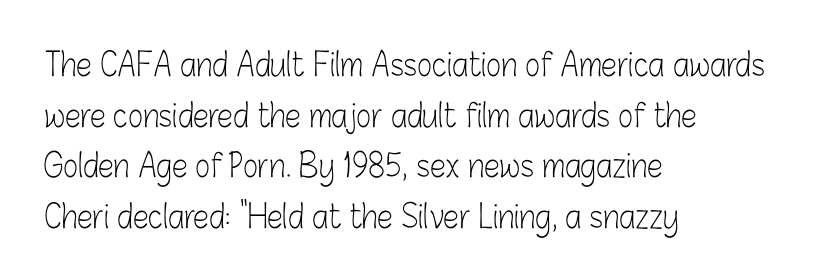
Q: Is the text bold? A: No.
Q: Is the text italic (slanted)? A: No, it is upright.
Q: Is the typeface a serif or a sans-serif typeface? A: Sans-serif.
Q: Is the text underlined? A: No.
Q: How is the paragraph aligned? A: Left-aligned.
Q: Is the spacing between letters normal or unusually wide? A: Normal.
Q: Is the spacing between lines tight, normal or loose? A: Normal.
Q: Width (condensed, normal, or wide)? A: Condensed.
Q: Stroke contrast? A: Low.
Q: x-height? A: Medium.
Q: Monospaced? A: No.
